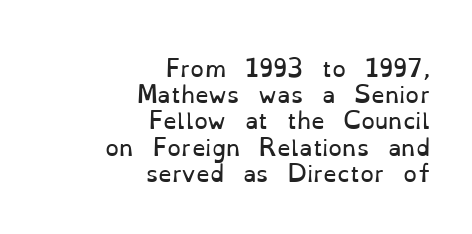
Q: Is the text bold? A: No.
Q: Is the text italic (slanted)? A: No, it is upright.
Q: Is the text underlined? A: No.
Q: How is the paragraph aligned? A: Right-aligned.
Q: Is the spacing between letters normal or unusually wide? A: Normal.
